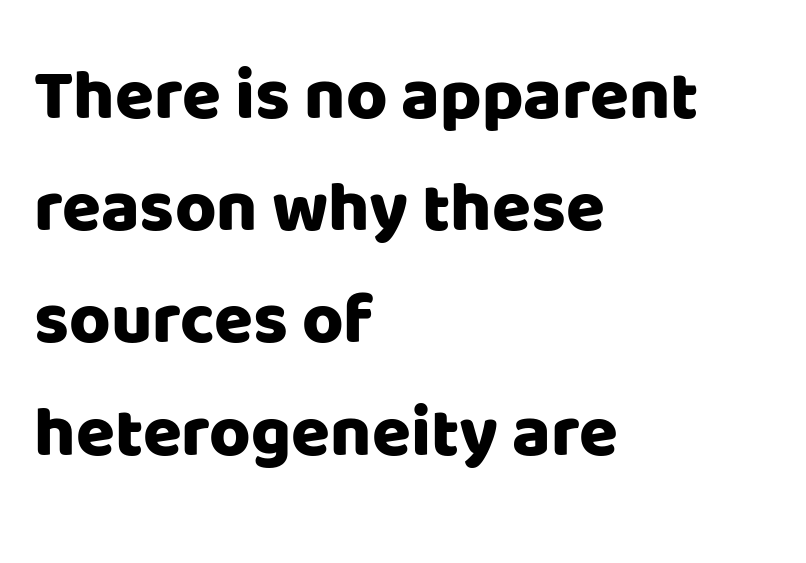
{"serif": "no", "italic": "no", "width": "normal", "stroke_contrast": "low", "x_height": "large", "monospaced": "no", "underline": "no", "align": "left", "line_spacing": "normal", "line_spacing_ratio": 1.58, "letter_spacing": "normal", "letter_spacing_em": 0.0, "glyph_px": 71}
